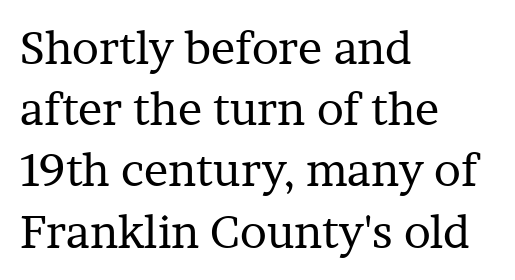
The image shows 45 px regular-weight serif type, upright; set left-aligned, normal line spacing (1.36x), normal letter spacing, not underlined; low stroke contrast and a medium x-height.
